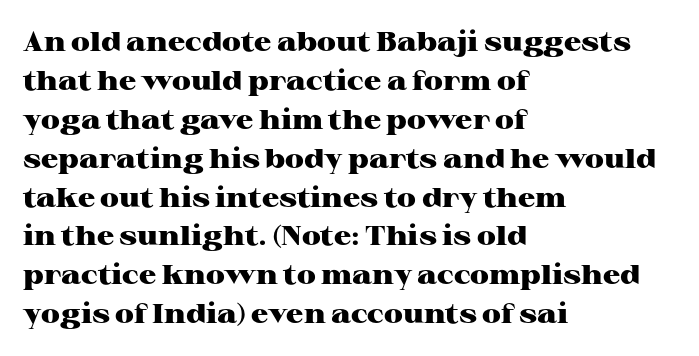
{"italic": "no", "bold": "yes", "underline": "no", "align": "left", "line_spacing": "normal", "line_spacing_ratio": 1.44, "letter_spacing": "normal", "letter_spacing_em": 0.0, "glyph_px": 27}
